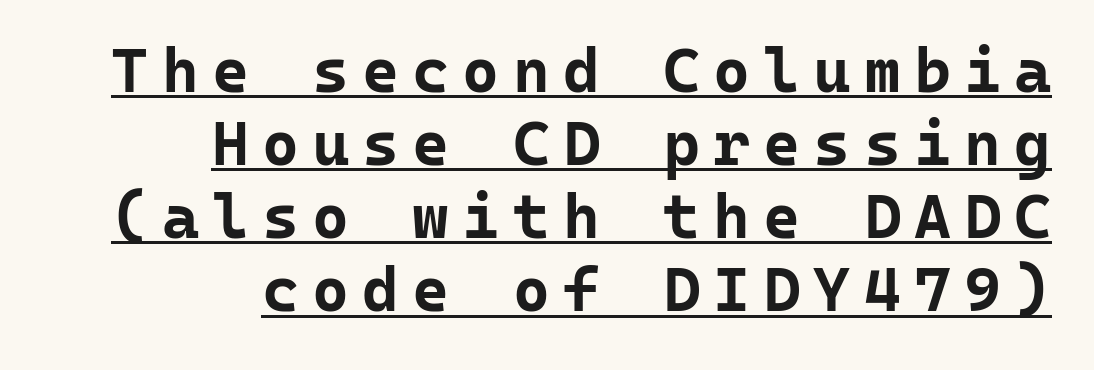
Q: Is the text bold? A: Yes.
Q: Is the text italic (slanted)? A: No, it is upright.
Q: Is the typeface a serif or a sans-serif typeface? A: Sans-serif.
Q: Is the text underlined? A: Yes.
Q: How is the paragraph aligned? A: Right-aligned.
Q: Is the spacing between letters normal or unusually wide? A: Unusually wide.
Q: Width (condensed, normal, or wide)? A: Normal.
Q: Stroke contrast? A: Low.
Q: x-height? A: Medium.
Q: Monospaced? A: Yes.
